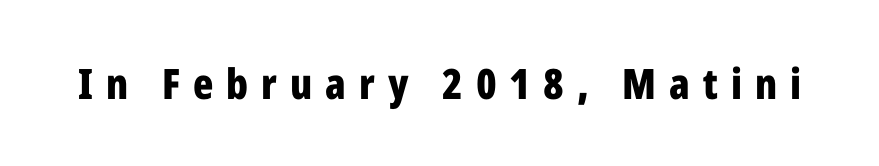
{"serif": "no", "italic": "no", "bold": "yes", "weight": "bold", "width": "condensed", "stroke_contrast": "low", "x_height": "medium", "monospaced": "no", "underline": "no", "letter_spacing": "wide", "letter_spacing_em": 0.31, "glyph_px": 42}
